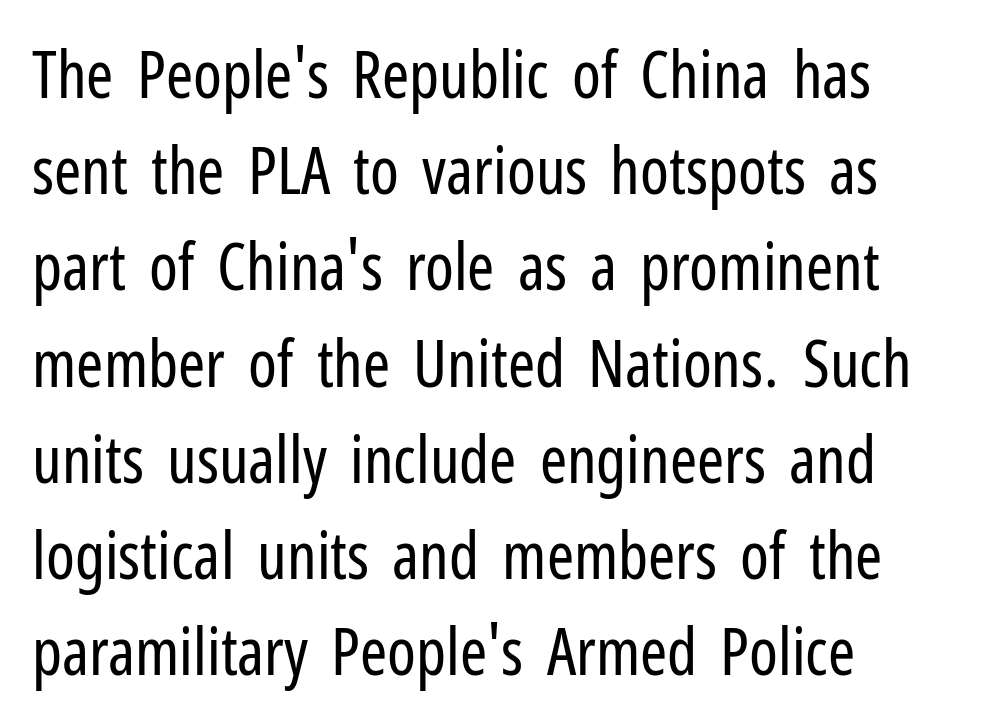
Q: Is the text bold? A: No.
Q: Is the text italic (slanted)? A: No, it is upright.
Q: Is the typeface a serif or a sans-serif typeface? A: Sans-serif.
Q: Is the text underlined? A: No.
Q: How is the paragraph aligned? A: Left-aligned.
Q: Is the spacing between letters normal or unusually wide? A: Normal.
Q: Is the spacing between lines tight, normal or loose? A: Normal.
Q: Width (condensed, normal, or wide)? A: Condensed.
Q: Stroke contrast? A: Low.
Q: x-height? A: Medium.
Q: Monospaced? A: No.
